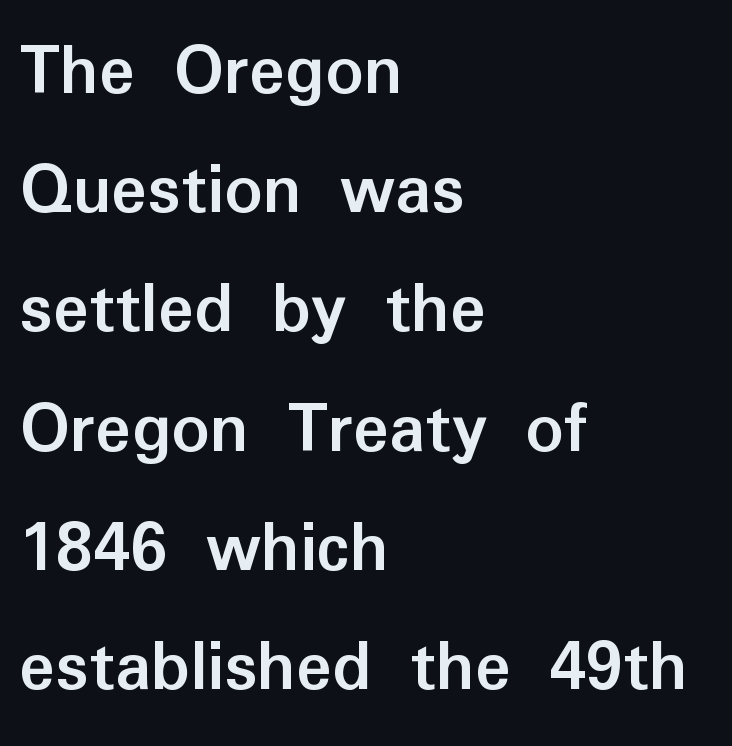
{"serif": "no", "italic": "no", "bold": "yes", "weight": "semibold", "width": "normal", "stroke_contrast": "low", "x_height": "medium", "monospaced": "no", "underline": "no", "align": "left", "line_spacing": "normal", "line_spacing_ratio": 1.59, "letter_spacing": "normal", "letter_spacing_em": 0.0, "glyph_px": 75}
